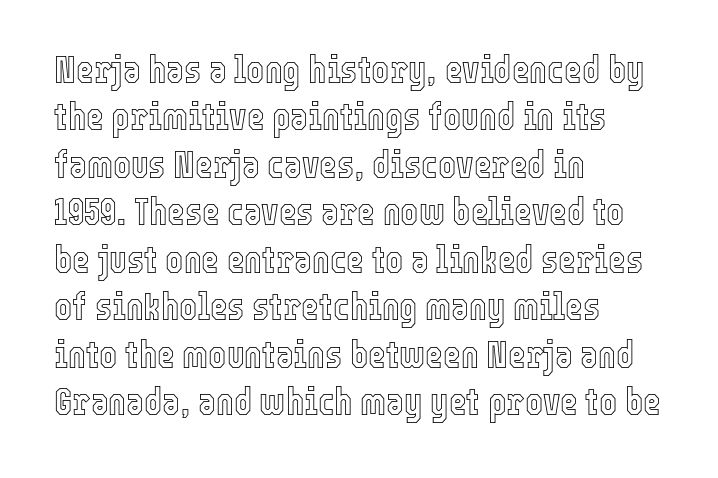
Type without underlining. Here the designer chose a conventional face with non-uniform glyph widths. The letters stand upright; this is a roman face. Short and long lines alike share a common starting point at left. The horizontal fit of the characters is conventional and even.
